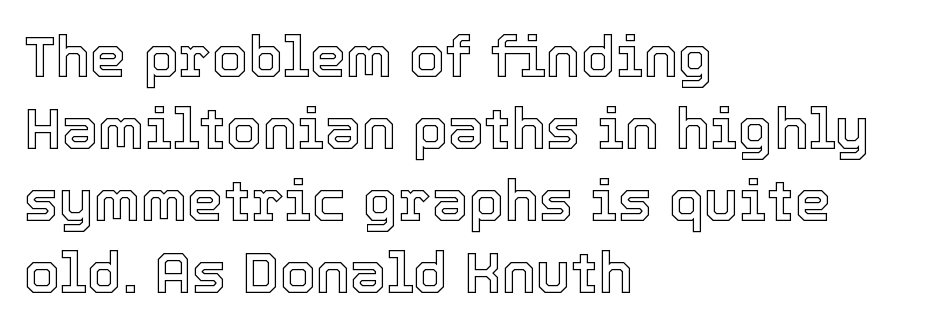
Each letter keeps its own natural width here, so spacing adapts to shape. If you drew a line through each stem, it would be perfectly vertical. Letter spacing: default. The foot of each line stays bare and open.
